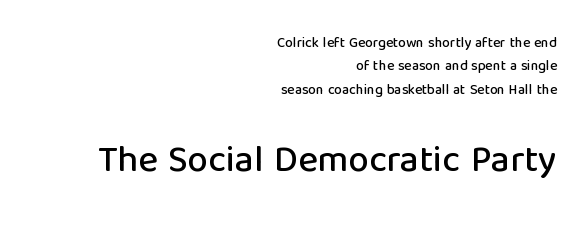
Q: Is the text italic (slanted)? A: No, it is upright.
Q: Is the typeface a serif or a sans-serif typeface? A: Sans-serif.
Q: Is the text underlined? A: No.
Q: How is the paragraph aligned? A: Right-aligned.
Q: Is the spacing between letters normal or unusually wide? A: Normal.
Q: Is the spacing between lines tight, normal or loose? A: Normal.
Q: Which block of text is set in a larger size, the first (top) or the second (bottom)? A: The second (bottom) one.
Q: Width (condensed, normal, or wide)? A: Normal.
Q: Stroke contrast? A: Low.
Q: x-height? A: Medium.
Q: Monospaced? A: No.
